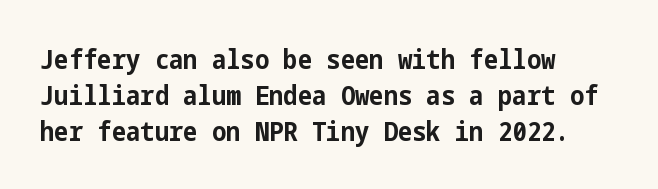
Is there much room between lines? A standard amount, neither cramped nor airy. This rendering features lettering with no underline. The typography opts for an upright posture over an oblique one. Standard letterfit; no display-style spreading of the glyphs. Line starts are locked; line ends wander. Heavy-handed strokes throughout: this text is bold.
